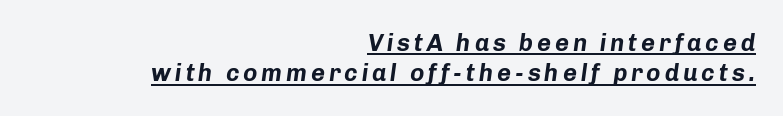
Does the weight exceed regular? Yes, all the way to bold. Has an underline been added? It has. A typesetter would call this leading conventional body-copy spacing. Is the block centered? No — it sits flush against the right margin. The text carries the slant typical of an italic or oblique font.
